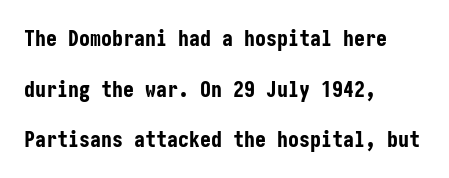
Q: Is the text bold? A: Yes.
Q: Is the text italic (slanted)? A: No, it is upright.
Q: Is the text underlined? A: No.
Q: How is the paragraph aligned? A: Left-aligned.
Q: Is the spacing between letters normal or unusually wide? A: Normal.
Q: Is the spacing between lines tight, normal or loose? A: Loose.
